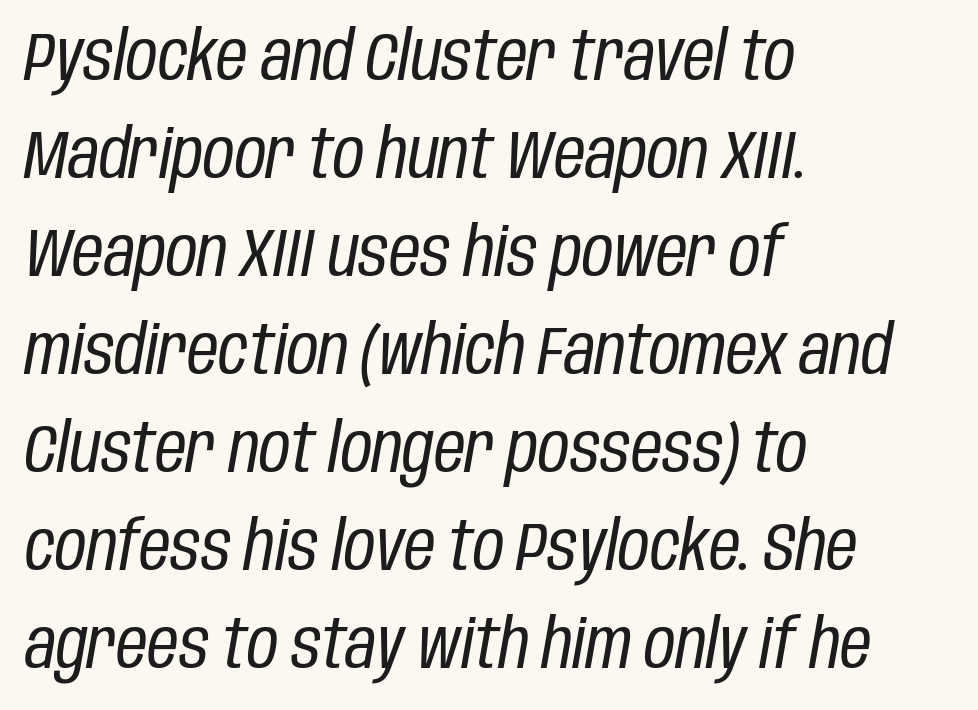
Q: Is the text bold? A: No.
Q: Is the text italic (slanted)? A: Yes, it leans right by about 10 degrees.
Q: Is the text underlined? A: No.
Q: How is the paragraph aligned? A: Left-aligned.
Q: Is the spacing between letters normal or unusually wide? A: Normal.
Q: Is the spacing between lines tight, normal or loose? A: Normal.
Q: Width (condensed, normal, or wide)? A: Condensed.
Q: Stroke contrast? A: Low.
Q: x-height? A: Large.
Q: Monospaced? A: No.
